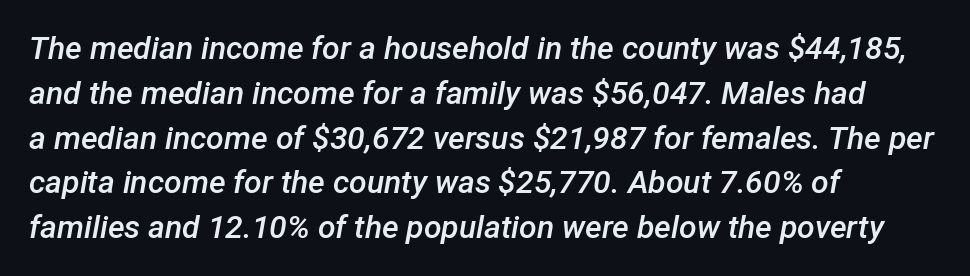
The passage shown has conventional tracking throughout. Reading down the column, the eye jumps a familiar distance to each next line. Which margin do the lines hug? The left one — the right edge is uneven. The sample has been set in demibold, a notch under bold.
